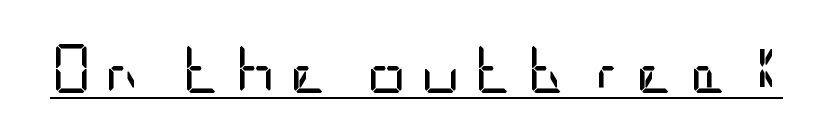
{"serif": "no", "italic": "no", "bold": "no", "weight": "regular", "width": "condensed", "stroke_contrast": "low", "x_height": "large", "underline": "yes", "letter_spacing": "wide", "letter_spacing_em": 0.28, "glyph_px": 49}
